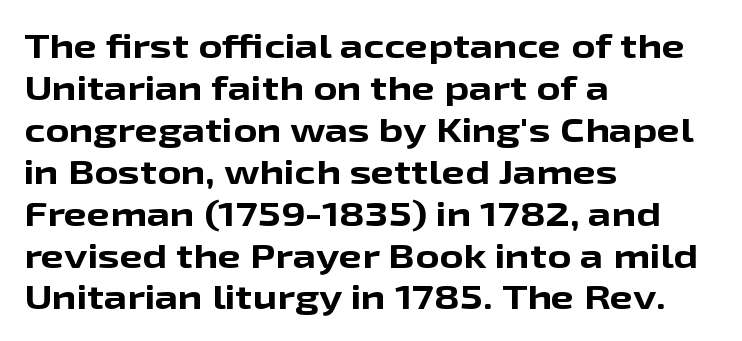
Q: Is the text bold? A: Yes.
Q: Is the text italic (slanted)? A: No, it is upright.
Q: Is the typeface a serif or a sans-serif typeface? A: Sans-serif.
Q: Is the text underlined? A: No.
Q: How is the paragraph aligned? A: Left-aligned.
Q: Is the spacing between letters normal or unusually wide? A: Normal.
Q: Is the spacing between lines tight, normal or loose? A: Normal.
Q: Width (condensed, normal, or wide)? A: Wide.
Q: Stroke contrast? A: Low.
Q: x-height? A: Medium.
Q: Monospaced? A: No.
